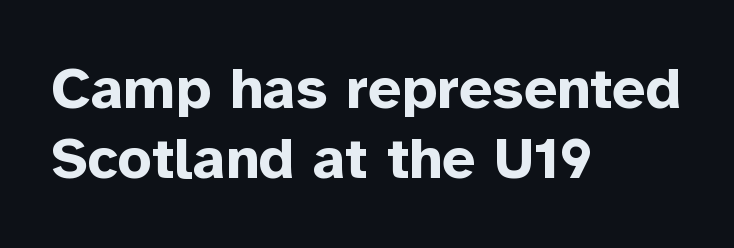
{"serif": "no", "italic": "no", "bold": "yes", "weight": "bold", "width": "normal", "stroke_contrast": "low", "x_height": "medium", "monospaced": "no", "underline": "no", "align": "left", "line_spacing_ratio": 1.19, "letter_spacing": "normal", "letter_spacing_em": 0.0, "glyph_px": 59}
